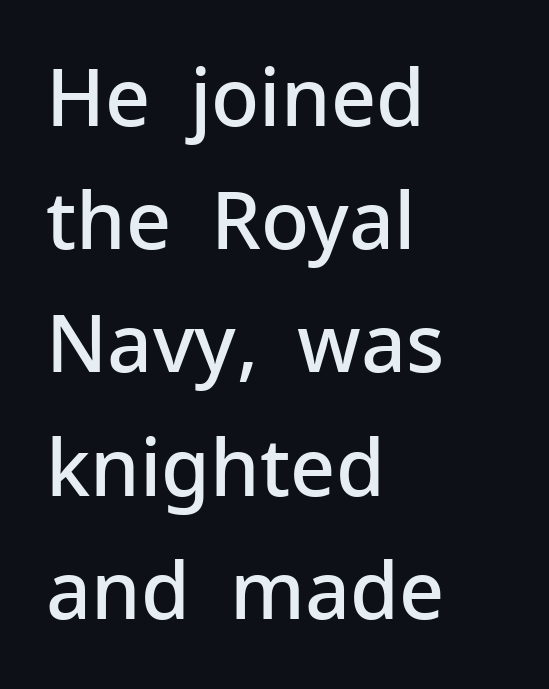
How would I describe the line gaps? Plain and ordinary. Line starts are locked; line ends wander. Ascenders rise straight up at ninety degrees. Letterform terminals end flat and unadorned throughout the passage. The tracking reads as untouched default to a designer's eye. The letters advance in unequal steps, a hallmark of proportional type.
